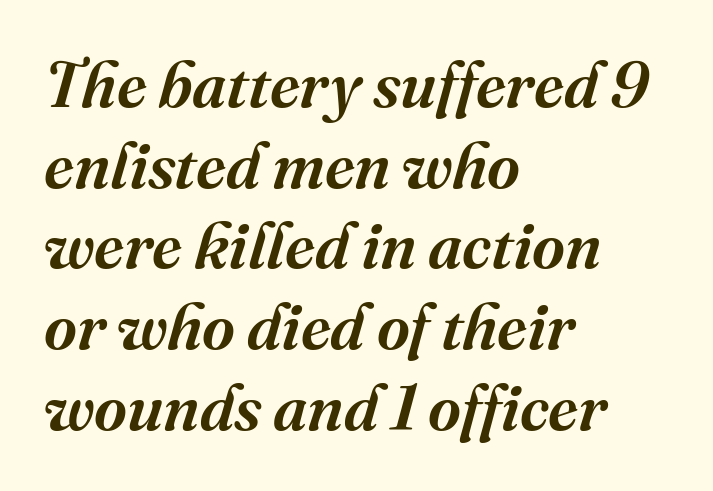
{"serif": "yes", "italic": "yes", "lean": "right", "slant_degrees": 16, "width": "normal", "stroke_contrast": "medium", "x_height": "medium", "monospaced": "no", "underline": "no", "align": "left", "line_spacing": "normal", "line_spacing_ratio": 1.26, "letter_spacing": "normal", "letter_spacing_em": 0.0, "glyph_px": 64}
